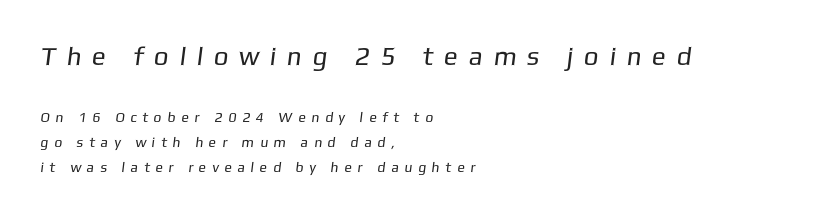
Q: Is the text bold? A: No.
Q: Is the text underlined? A: No.
Q: How is the paragraph aligned? A: Left-aligned.
Q: Is the spacing between letters normal or unusually wide? A: Unusually wide.
Q: Which block of text is set in a larger size, the first (top) or the second (bottom)? A: The first (top) one.
